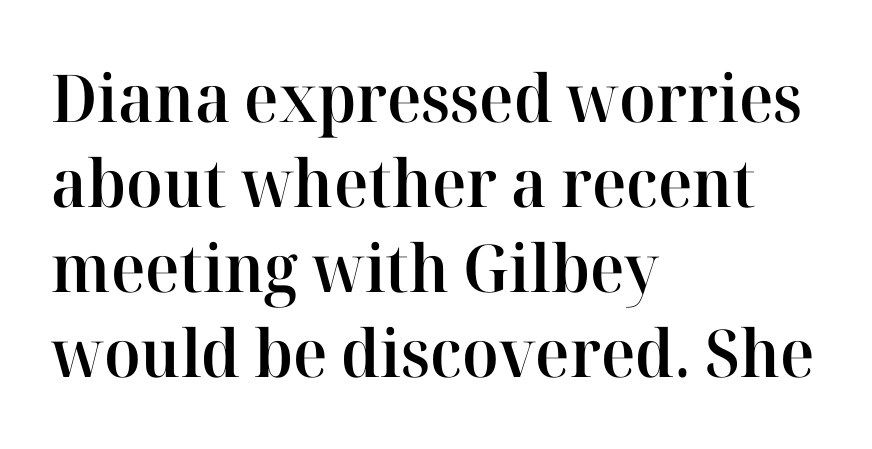
Q: Is the text bold? A: Semi-bold.
Q: Is the text italic (slanted)? A: No, it is upright.
Q: Is the typeface a serif or a sans-serif typeface? A: Serif.
Q: Is the text underlined? A: No.
Q: How is the paragraph aligned? A: Left-aligned.
Q: Is the spacing between letters normal or unusually wide? A: Normal.
Q: Is the spacing between lines tight, normal or loose? A: Normal.
Q: Width (condensed, normal, or wide)? A: Normal.
Q: Stroke contrast? A: High.
Q: x-height? A: Medium.
Q: Monospaced? A: No.
